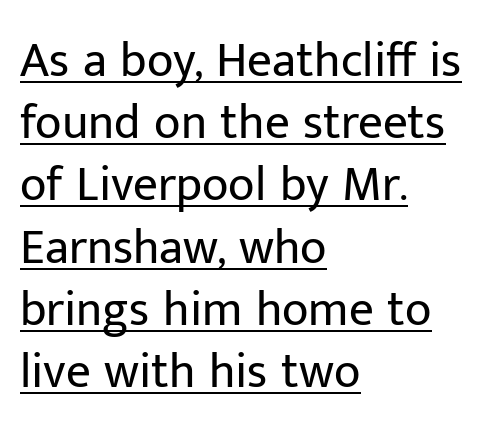
The image shows 49 px regular-weight sans-serif type, upright; set left-aligned, normal line spacing (1.27x), normal letter spacing, underlined; low stroke contrast and a medium x-height.
